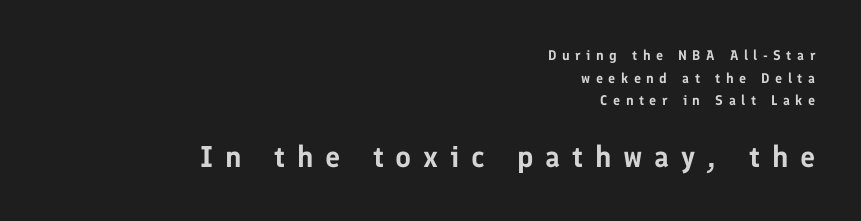
The image shows 30 px sans-serif type, upright; set right-aligned, normal line spacing (1.61x), unusually wide letter spacing (+0.39 em), not underlined; the second (bottom) block is 2.14x larger; low stroke contrast and a medium x-height.
